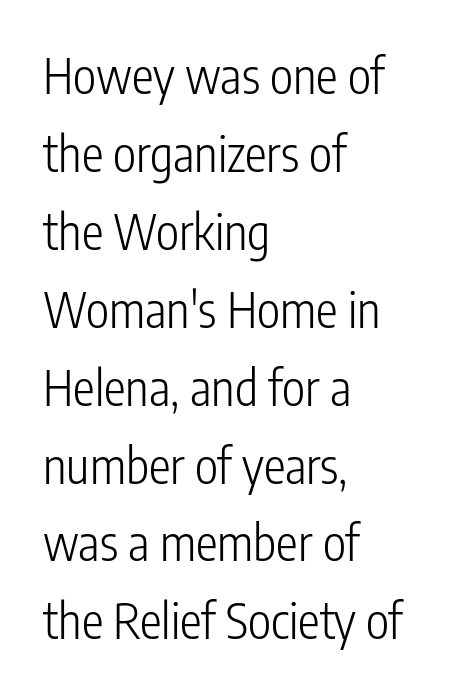
Q: Is the text bold? A: No.
Q: Is the text italic (slanted)? A: No, it is upright.
Q: Is the typeface a serif or a sans-serif typeface? A: Sans-serif.
Q: Is the text underlined? A: No.
Q: How is the paragraph aligned? A: Left-aligned.
Q: Is the spacing between letters normal or unusually wide? A: Normal.
Q: Is the spacing between lines tight, normal or loose? A: Normal.
Q: Width (condensed, normal, or wide)? A: Condensed.
Q: Stroke contrast? A: Low.
Q: x-height? A: Medium.
Q: Monospaced? A: No.
